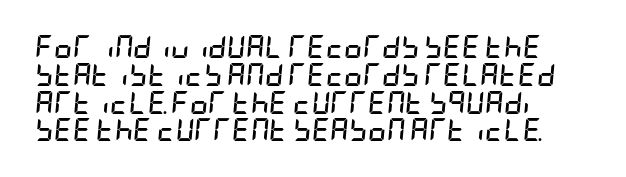
The image shows 23 px bold type, italic (leaning right); set line spacing 1.21x, normal letter spacing, not underlined.
